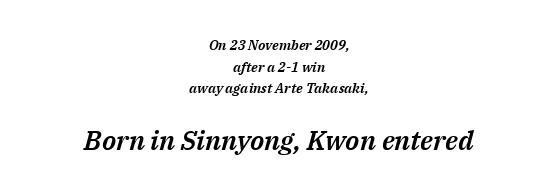
The image shows 27 px text type, italic (leaning right); set centered, normal line spacing (1.55x), normal letter spacing, not underlined; the second (bottom) block is 1.93x larger.
